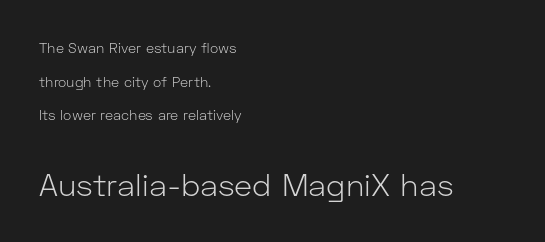
{"serif": "no", "italic": "no", "bold": "no", "weight": "light", "width": "normal", "stroke_contrast": "low", "x_height": "medium", "monospaced": "no", "underline": "no", "align": "left", "line_spacing": "loose", "line_spacing_ratio": 2.4, "letter_spacing": "normal", "letter_spacing_em": 0.0, "larger_block": "second", "size_ratio": 2.21, "glyph_px": 31}
